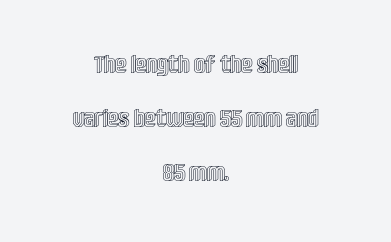
The image shows 25 px text type, upright; set centered, loose line spacing (2.16x), normal letter spacing, not underlined.
